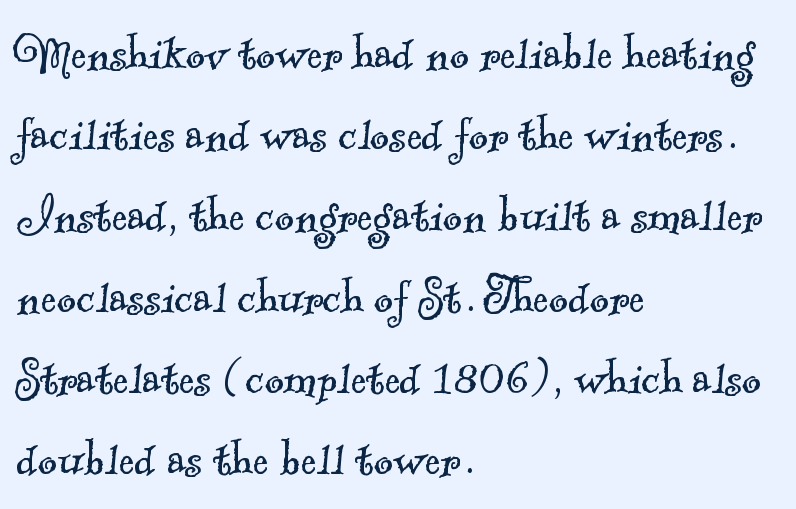
Lines of text with bare space underneath. Is this a fixed-width face? No — the glyphs have proportional, varying widths. The ragged edge is on the right, which tells us the setting is flush left. In terms of letterform style, serifs are clearly present. Is this a heavy cut? Hardly; it is regular or lighter. Summary of vertical rhythm: regular, with standard interline spacing.
